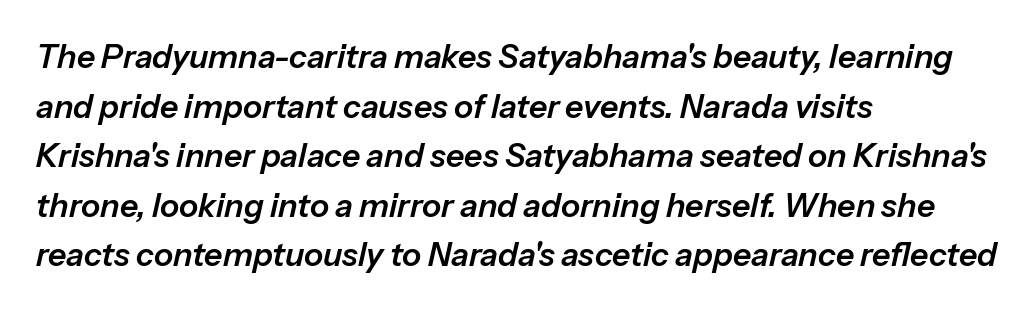
{"italic": "yes", "lean": "right", "slant_degrees": 13, "width": "normal", "stroke_contrast": "low", "x_height": "medium", "monospaced": "no", "underline": "no", "align": "left", "line_spacing": "normal", "line_spacing_ratio": 1.55, "letter_spacing": "normal", "letter_spacing_em": 0.0, "glyph_px": 32}
